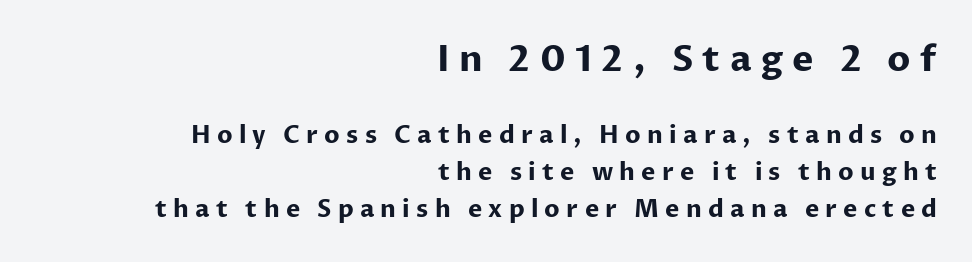
The image shows 36 px bold sans-serif type, upright; set right-aligned, normal line spacing (1.54x), unusually wide letter spacing (+0.26 em), not underlined; the first (top) block is 1.5x larger; low stroke contrast and a medium x-height.
